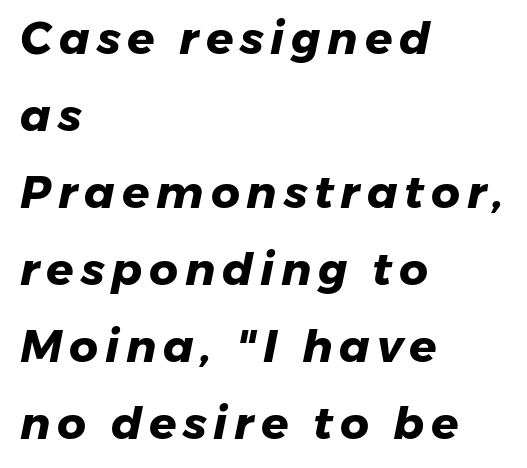
Each row of text sits above clean, open space. Line beginnings align vertically; line endings do not. The passage shown is typeset with a sans-serif family. The characters look thick and weighty, a clear bold.
